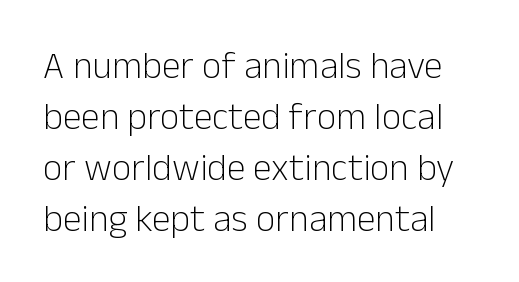
The passage shown is typed in a proportional face where columns would drift. To sum up the face: it is a sans, with no serifs. The type is set solid horizontally, with unmodified tracking. If you measured baseline to baseline, you'd find a middling distance. The string is rendered with underlining switched off.
